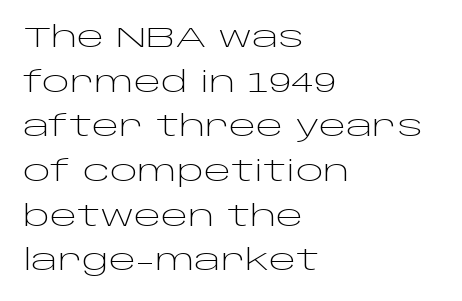
The image shows 29 px light, wide sans-serif type, upright; set left-aligned, normal line spacing (1.54x), normal letter spacing, not underlined; low stroke contrast and a large x-height.
